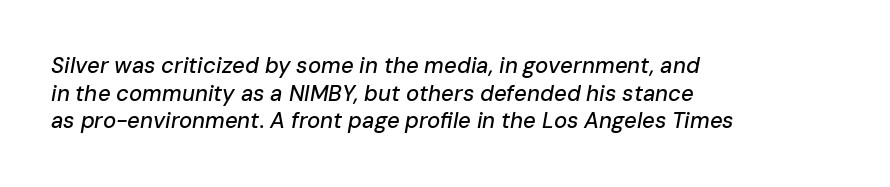
The image shows 22 px text type, italic (leaning right); set left-aligned, normal line spacing (1.26x), normal letter spacing, not underlined.
